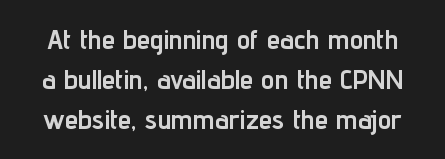
{"italic": "no", "bold": "yes", "underline": "no", "line_spacing": "normal", "line_spacing_ratio": 1.48, "letter_spacing": "normal", "letter_spacing_em": 0.0, "glyph_px": 27}
